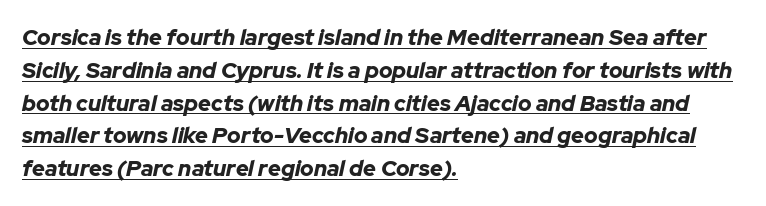
The image shows 22 px bold type, italic (leaning right); set left-aligned, normal line spacing (1.49x), normal letter spacing, underlined.
